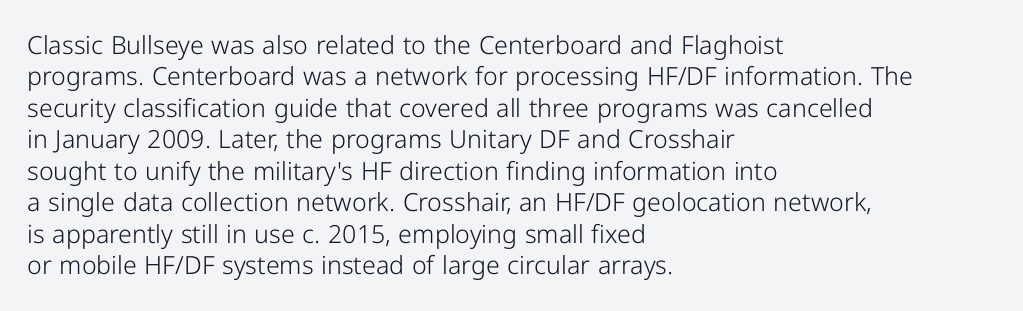
{"italic": "no", "bold": "no", "underline": "no", "align": "left", "line_spacing": "normal", "line_spacing_ratio": 1.26, "letter_spacing": "normal", "letter_spacing_em": 0.0, "glyph_px": 25}
